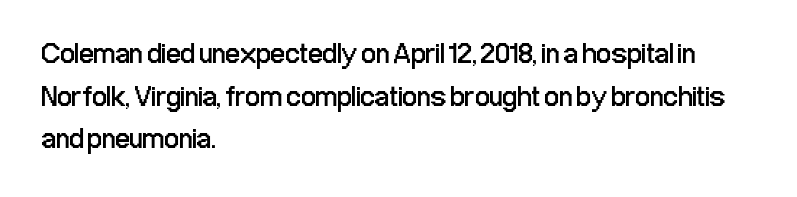
Q: Is the text bold? A: No.
Q: Is the text italic (slanted)? A: No, it is upright.
Q: Is the typeface a serif or a sans-serif typeface? A: Sans-serif.
Q: Is the text underlined? A: No.
Q: How is the paragraph aligned? A: Left-aligned.
Q: Is the spacing between letters normal or unusually wide? A: Normal.
Q: Is the spacing between lines tight, normal or loose? A: Normal.
Q: Width (condensed, normal, or wide)? A: Condensed.
Q: Stroke contrast? A: Low.
Q: x-height? A: Medium.
Q: Monospaced? A: No.
